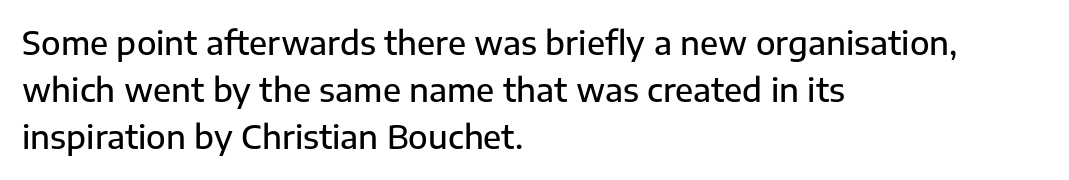
The image shows 32 px semibold sans-serif type, upright; set left-aligned, normal line spacing (1.47x), normal letter spacing, not underlined; low stroke contrast and a medium x-height.
